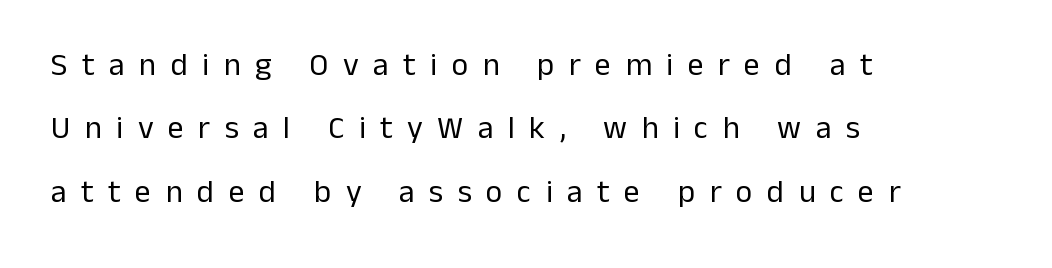
The image shows 32 px regular-weight sans-serif type, upright; set left-aligned, loose line spacing (1.98x), unusually wide letter spacing (+0.45 em), not underlined; low stroke contrast and a medium x-height.
